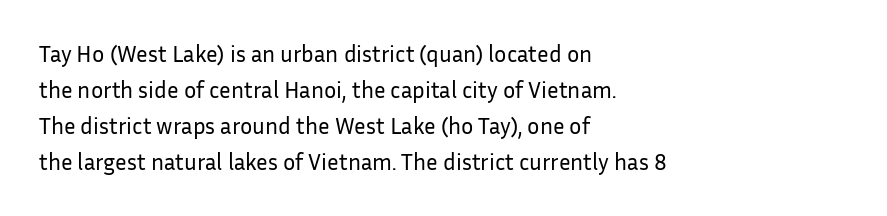
The image shows 23 px text type, upright; set left-aligned, normal line spacing (1.57x), normal letter spacing, not underlined.
